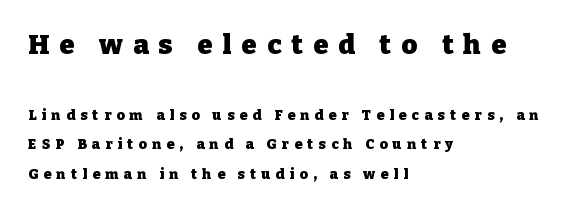
{"italic": "no", "bold": "yes", "underline": "no", "align": "left", "line_spacing": "loose", "line_spacing_ratio": 2.09, "letter_spacing": "wide", "letter_spacing_em": 0.38, "larger_block": "first", "size_ratio": 1.93, "glyph_px": 27}
